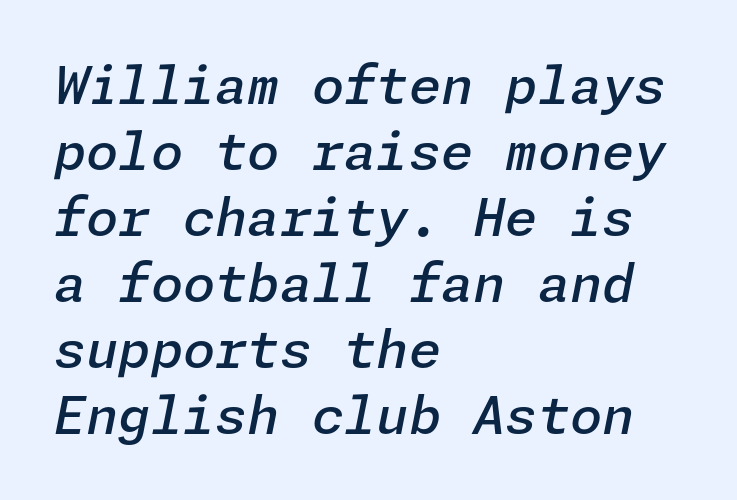
{"italic": "yes", "lean": "right", "slant_degrees": 11, "bold": "semi", "weight": "semibold", "width": "normal", "stroke_contrast": "low", "x_height": "medium", "underline": "no", "align": "left", "line_spacing": "normal", "line_spacing_ratio": 1.27, "letter_spacing": "normal", "letter_spacing_em": 0.0, "glyph_px": 52}
